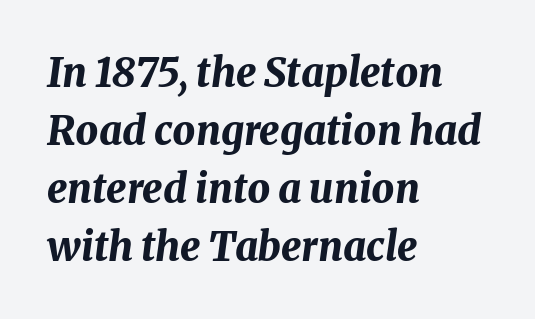
Check under the words: just untouched page. Here the glyphs are tracked normally, forming tight word shapes. This block has exactly the height ordinary leading produces. Emphasis-style slanted type is in use.
